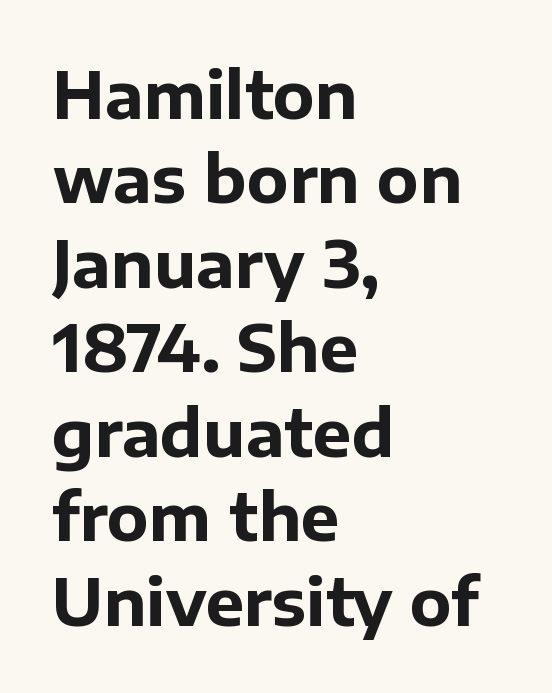
The image shows 65 px bold sans-serif type, upright; set left-aligned, normal line spacing (1.3x), normal letter spacing, not underlined; low stroke contrast and a medium x-height.
